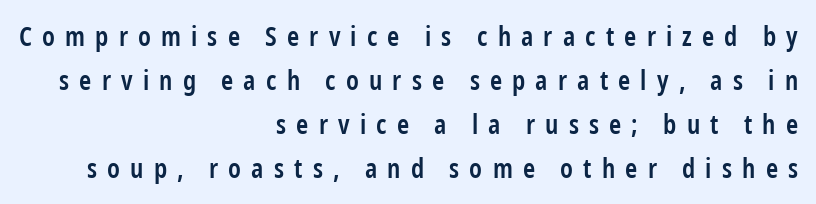
The rows are spaced the way most documents space them. Caption: expanded tracking, letters set apart. On the weight axis this lands at semibold, roughly 600. The font's upright variant was chosen for this text.
